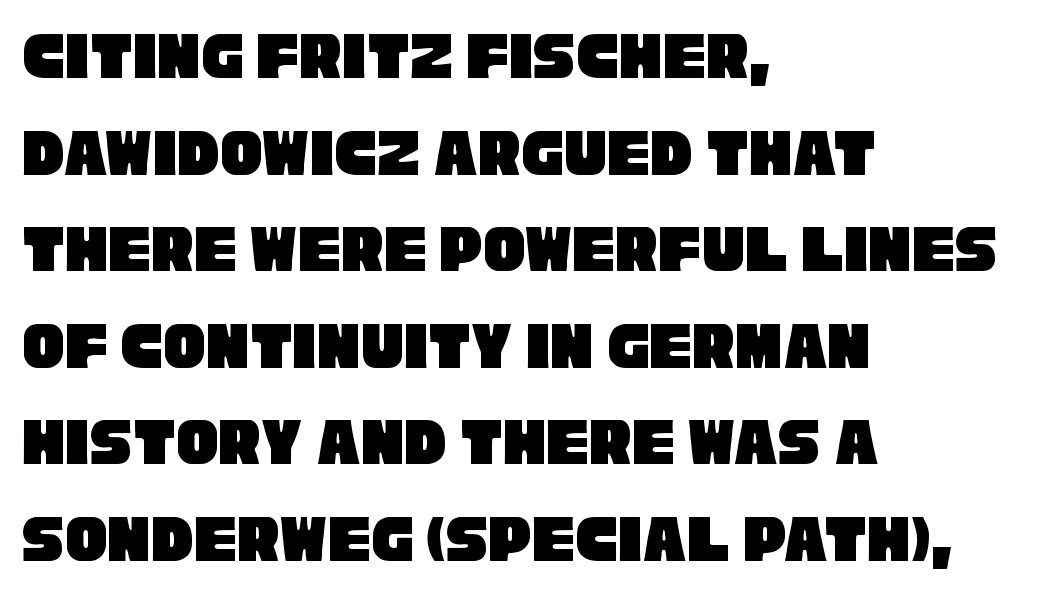
Q: Is the typeface a serif or a sans-serif typeface? A: Sans-serif.
Q: Is the text underlined? A: No.
Q: How is the paragraph aligned? A: Left-aligned.
Q: Is the spacing between letters normal or unusually wide? A: Normal.
Q: Is the spacing between lines tight, normal or loose? A: Normal.
Q: Width (condensed, normal, or wide)? A: Condensed.
Q: Stroke contrast? A: Low.
Q: x-height? A: Large.
Q: Monospaced? A: No.
